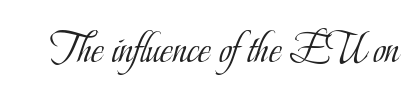
The space beneath each line is pristine and unruled. Proportional: the letters do not fall into vertical columns. Look at the tracking — it's just the regular setting, nothing added. Each stroke keeps to a modest, everyday thickness or less. Check where the strokes stop: tiny serifs finish them off.
